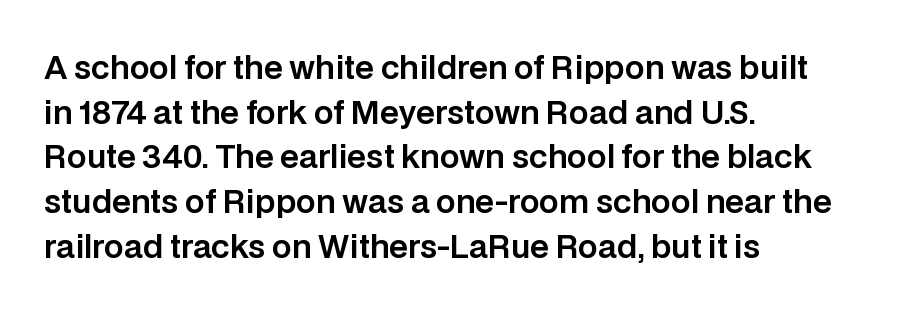
Q: Is the text italic (slanted)? A: No, it is upright.
Q: Is the typeface a serif or a sans-serif typeface? A: Sans-serif.
Q: Is the text underlined? A: No.
Q: How is the paragraph aligned? A: Left-aligned.
Q: Is the spacing between letters normal or unusually wide? A: Normal.
Q: Is the spacing between lines tight, normal or loose? A: Normal.
Q: Width (condensed, normal, or wide)? A: Normal.
Q: Stroke contrast? A: Low.
Q: x-height? A: Large.
Q: Monospaced? A: No.
